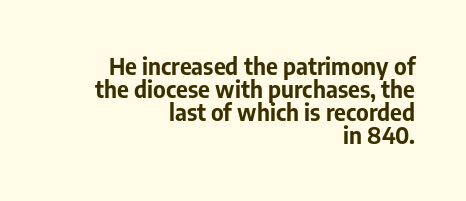
Regarding leading, the lines here are crowded together. The letters stand upright; this is a roman face. Teacher's note: observe the even right margin — that is flush-right alignment. Unmarked baselines from the first word to the last.
